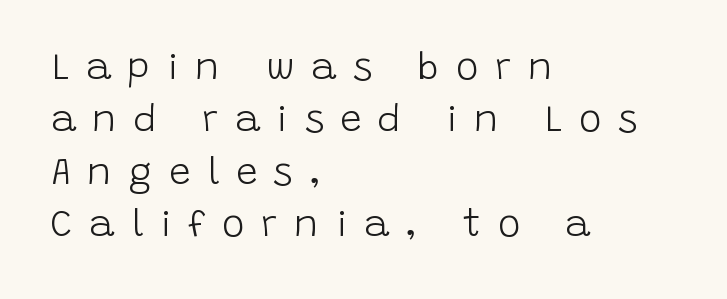
{"serif": "no", "italic": "no", "bold": "no", "weight": "light", "width": "normal", "stroke_contrast": "low", "x_height": "large", "monospaced": "no", "underline": "no", "align": "left", "line_spacing": "normal", "line_spacing_ratio": 1.38, "letter_spacing": "wide", "letter_spacing_em": 0.44, "glyph_px": 38}
